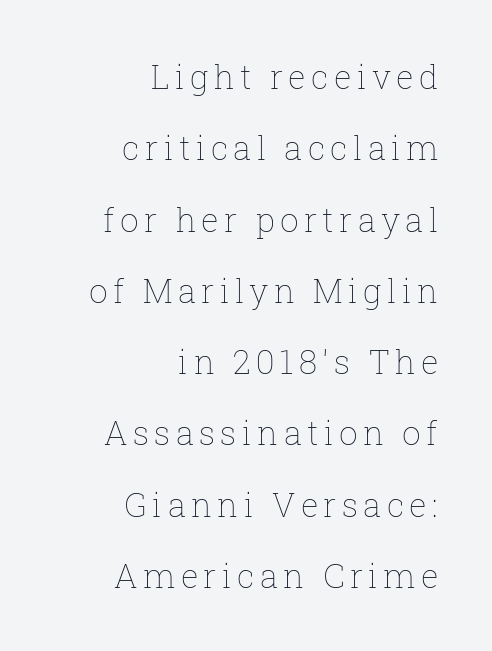
The image shows 33 px thin type, upright; set right-aligned, loose line spacing (2.16x), not underlined; low stroke contrast and a medium x-height.
